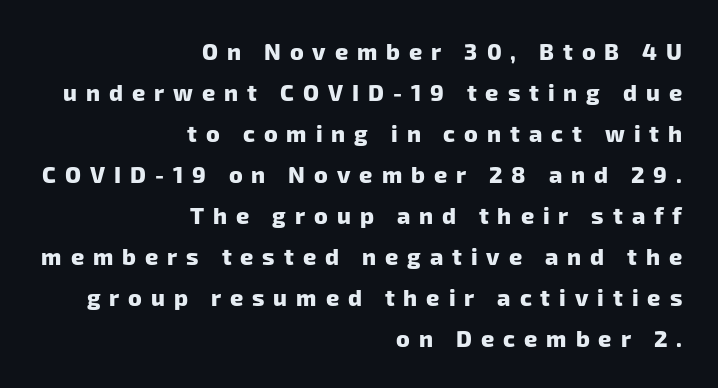
The image shows 23 px bold type; set right-aligned, line spacing 1.78x, unusually wide letter spacing (+0.39 em), not underlined.
